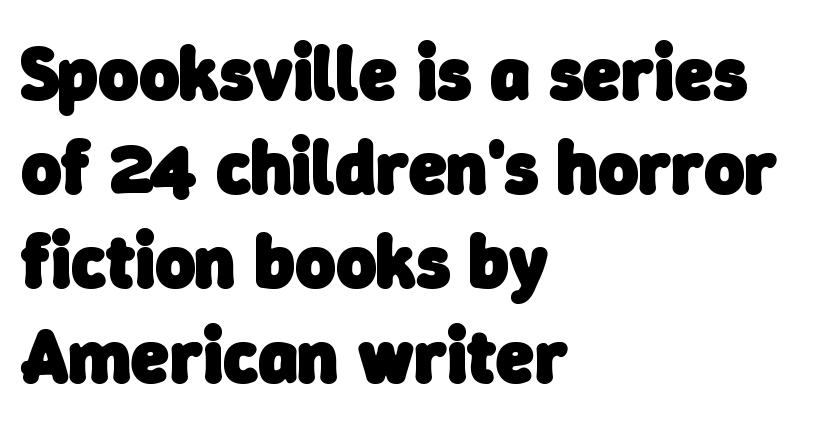
{"serif": "no", "bold": "yes", "weight": "heavy", "width": "normal", "stroke_contrast": "low", "x_height": "medium", "monospaced": "no", "underline": "no", "align": "left", "line_spacing_ratio": 1.24, "letter_spacing": "normal", "letter_spacing_em": 0.0, "glyph_px": 76}
